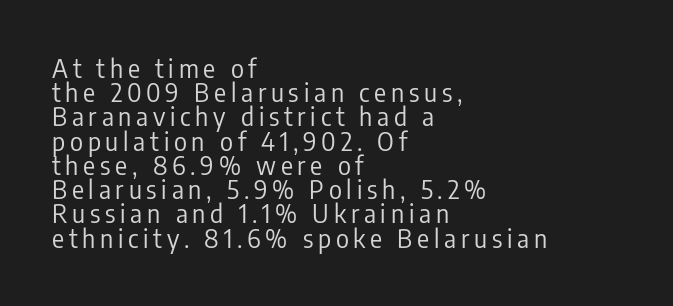
Q: Is the text bold? A: No.
Q: Is the text italic (slanted)? A: No, it is upright.
Q: Is the text underlined? A: No.
Q: How is the paragraph aligned? A: Left-aligned.
Q: Is the spacing between lines tight, normal or loose? A: Tight.
